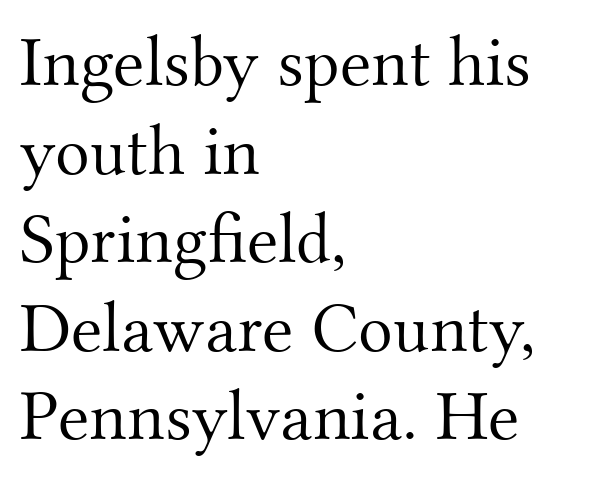
The image shows 72 px light serif type, upright; set left-aligned, line spacing 1.23x, normal letter spacing, not underlined; medium stroke contrast and a small x-height.
